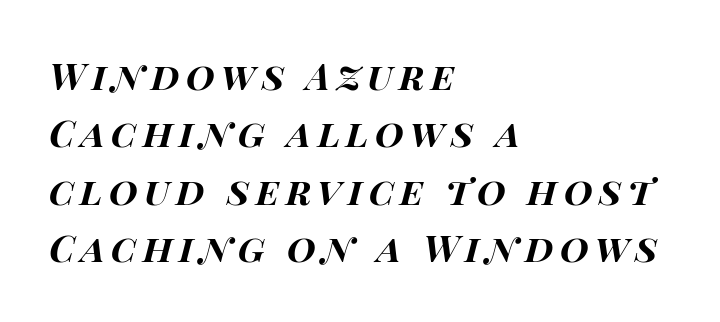
Heft: maximum for text — a bold. You can tell it's italic because the verticals aren't actually vertical. Each new line begins a customary step beneath the previous one. This sample has the flowing, uneven cadence of proportional lettering.
